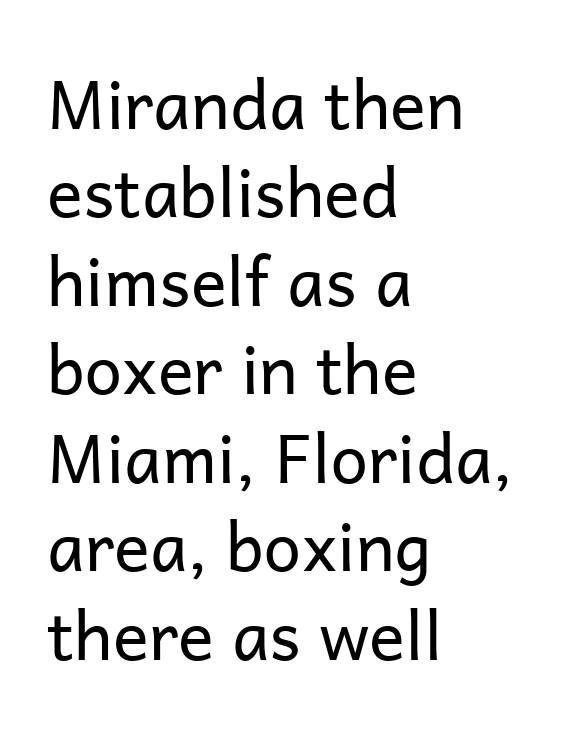
The image shows 67 px regular-weight sans-serif type, upright; set left-aligned, normal line spacing (1.32x), normal letter spacing, not underlined; low stroke contrast and a medium x-height.
